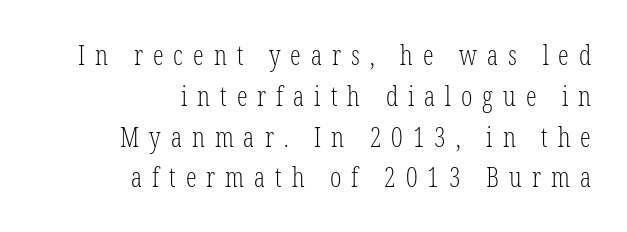
The image shows 27 px text type, upright; set right-aligned, normal line spacing (1.51x), unusually wide letter spacing (+0.37 em), not underlined.
